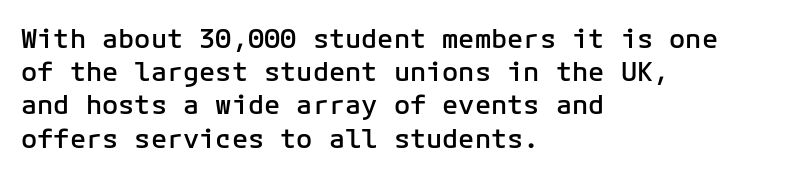
{"italic": "no", "bold": "semi", "underline": "no", "align": "left", "line_spacing_ratio": 1.23, "letter_spacing": "normal", "letter_spacing_em": 0.0, "glyph_px": 27}
